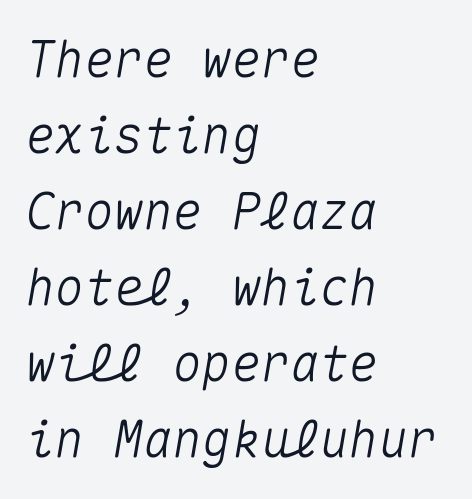
The image shows 49 px text type, italic (leaning right), monospaced; set left-aligned, normal line spacing (1.55x), normal letter spacing, not underlined; medium stroke contrast and a medium x-height.
